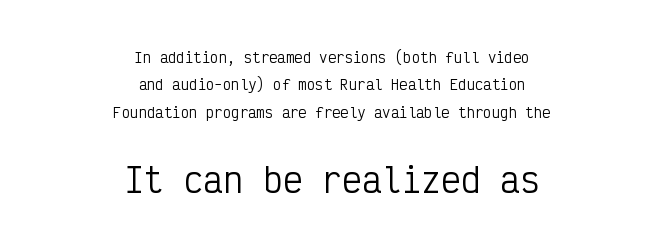
Q: Is the text bold? A: No.
Q: Is the text italic (slanted)? A: No, it is upright.
Q: Is the typeface a serif or a sans-serif typeface? A: Sans-serif.
Q: Is the text underlined? A: No.
Q: How is the paragraph aligned? A: Centered.
Q: Is the spacing between letters normal or unusually wide? A: Normal.
Q: Is the spacing between lines tight, normal or loose? A: Loose.
Q: Which block of text is set in a larger size, the first (top) or the second (bottom)? A: The second (bottom) one.
Q: Width (condensed, normal, or wide)? A: Condensed.
Q: Stroke contrast? A: Low.
Q: x-height? A: Medium.
Q: Monospaced? A: Yes.
